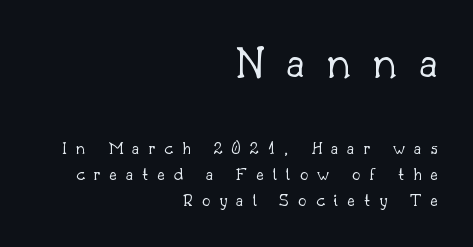
The image shows 47 px light type, upright; set right-aligned, normal line spacing (1.37x), unusually wide letter spacing (+0.47 em), not underlined; the first (top) block is 2.47x larger; low stroke contrast and a small x-height.
